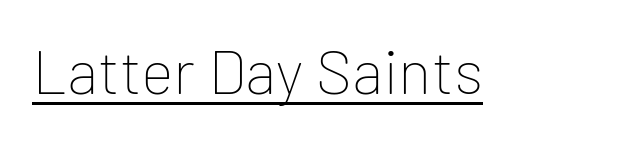
The weight tops out at a normal text grade. The lettering stays uniformly vertical, giving the passage a roman look. You can tell from the bare stems that sans-serif type was used. Here the glyphs are tracked normally, forming tight word shapes. Every word sits above its own underline. Is this a fixed-width face? No — the glyphs have proportional, varying widths.
